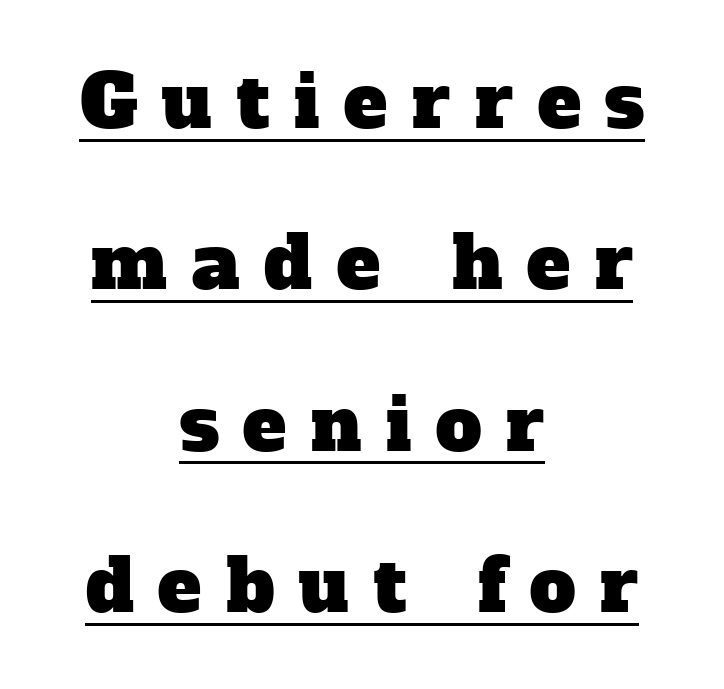
A serif font was chosen for this passage. Is the letter spacing exaggerated? Yes — the characters are pushed far apart. The compositor balanced each line on the midline. Beneath each row of characters lies a ruled line. The lines are spread far apart with generous leading.
